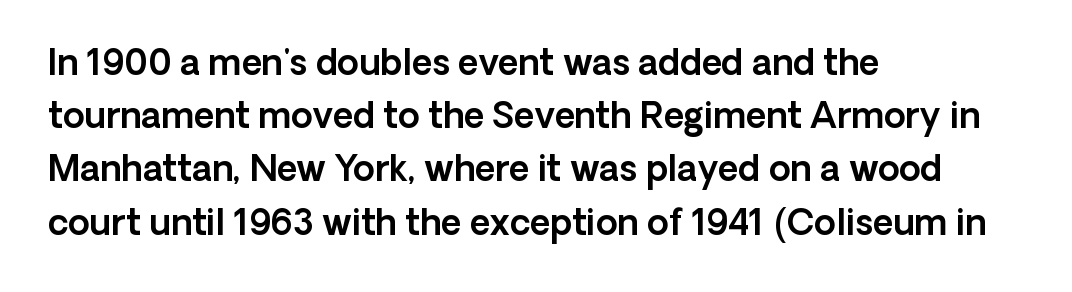
The lines sit at an ordinary, default distance from one another. The rendering shows plain stroke endings on the letterforms — a sans-serif design. The glyphs are unaccompanied by any horizontal stroke below them. Nothing unusual about the tracking: characters are spaced as the font intends.
